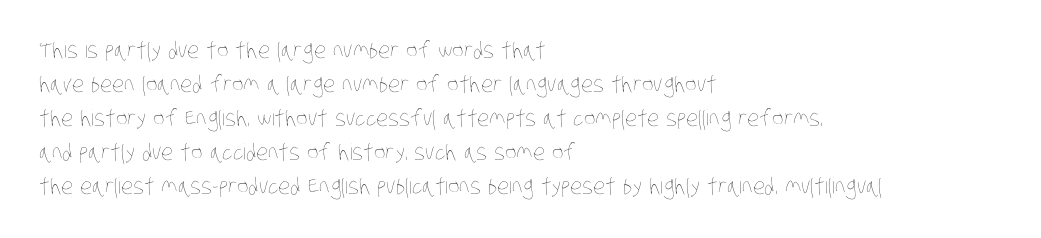
{"bold": "no", "underline": "no", "align": "left", "line_spacing": "normal", "line_spacing_ratio": 1.55, "letter_spacing": "normal", "letter_spacing_em": 0.0, "glyph_px": 22}
